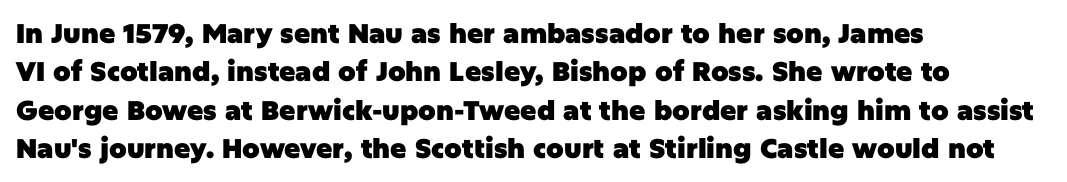
The image shows 27 px bold type, upright; set left-aligned, normal line spacing (1.42x), normal letter spacing, not underlined.
